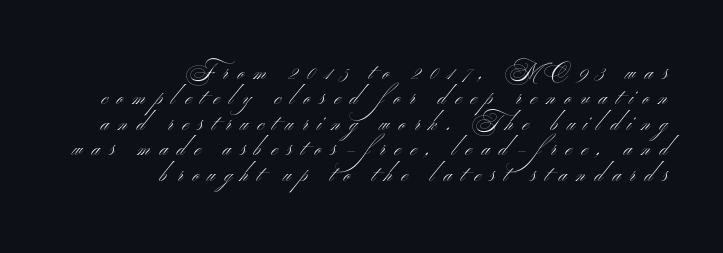
Heft: none added — not bold. The face used here is rendered with a markedly widened letterfit. Unmarked baselines from the first word to the last.
